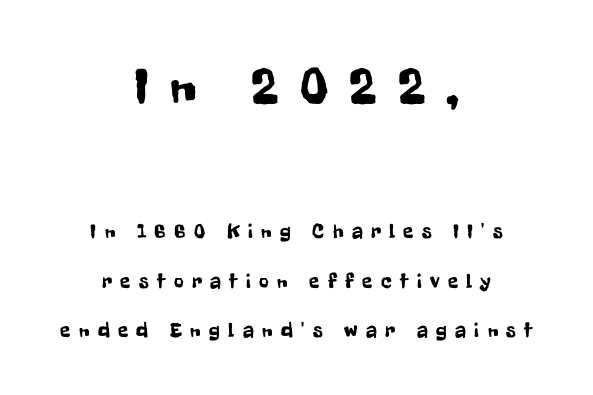
Where is the straight margin? There isn't one; the lines are centered. The face used here appears at its bigger size in the upper chunk. The designer dialed line spacing up above the default. Each letter keeps its own natural width here, so spacing adapts to shape. Do the letters lean? They stand straight. Lines of text with bare space underneath.
